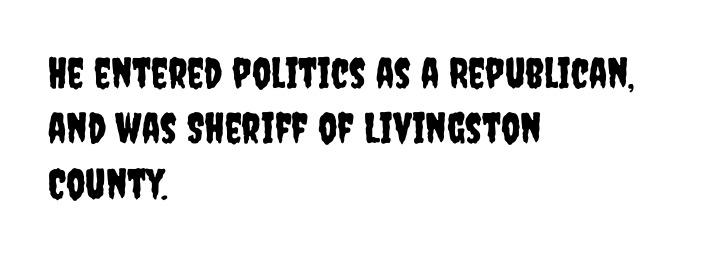
Q: Is the text italic (slanted)? A: No, it is upright.
Q: Is the typeface a serif or a sans-serif typeface? A: Sans-serif.
Q: Is the text underlined? A: No.
Q: How is the paragraph aligned? A: Left-aligned.
Q: Is the spacing between letters normal or unusually wide? A: Normal.
Q: Is the spacing between lines tight, normal or loose? A: Normal.
Q: Width (condensed, normal, or wide)? A: Condensed.
Q: Stroke contrast? A: Low.
Q: x-height? A: Large.
Q: Monospaced? A: No.
